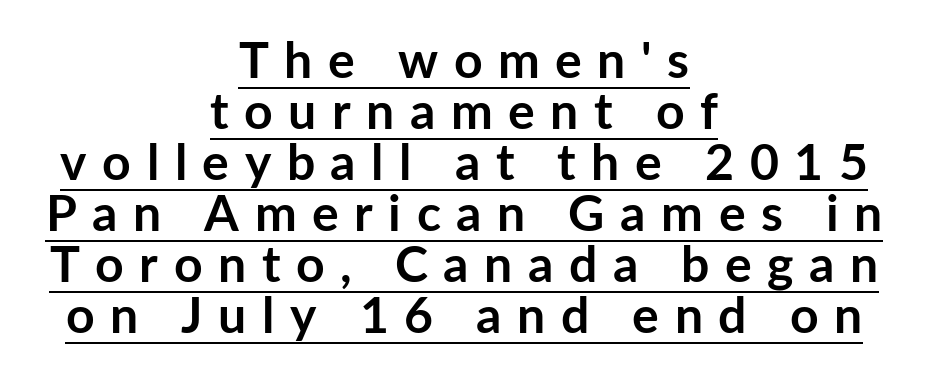
Q: Is the text bold? A: Yes.
Q: Is the text italic (slanted)? A: No, it is upright.
Q: Is the typeface a serif or a sans-serif typeface? A: Sans-serif.
Q: Is the text underlined? A: Yes.
Q: How is the paragraph aligned? A: Centered.
Q: Is the spacing between letters normal or unusually wide? A: Unusually wide.
Q: Is the spacing between lines tight, normal or loose? A: Tight.
Q: Width (condensed, normal, or wide)? A: Normal.
Q: Stroke contrast? A: Low.
Q: x-height? A: Medium.
Q: Monospaced? A: No.
